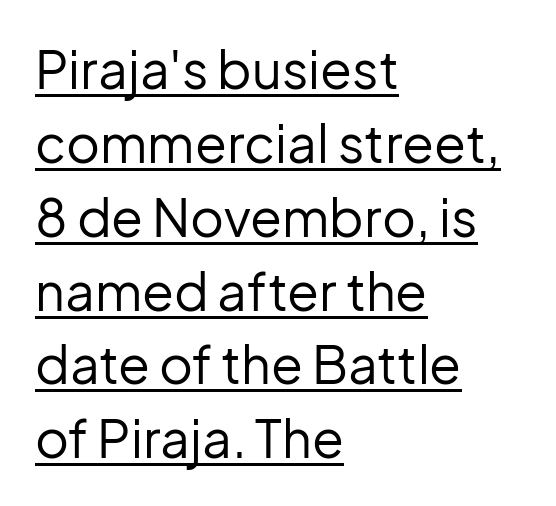
The image shows 52 px regular-weight sans-serif type, upright; set left-aligned, normal line spacing (1.42x), normal letter spacing, underlined; low stroke contrast and a medium x-height.
